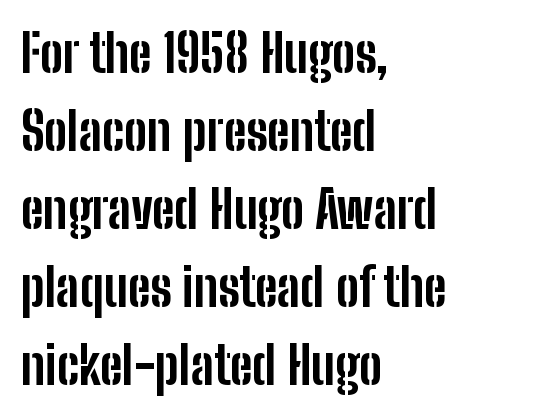
The image shows 52 px bold, condensed sans-serif type, upright; set left-aligned, normal line spacing (1.5x), normal letter spacing, not underlined; low stroke contrast and a medium x-height.
